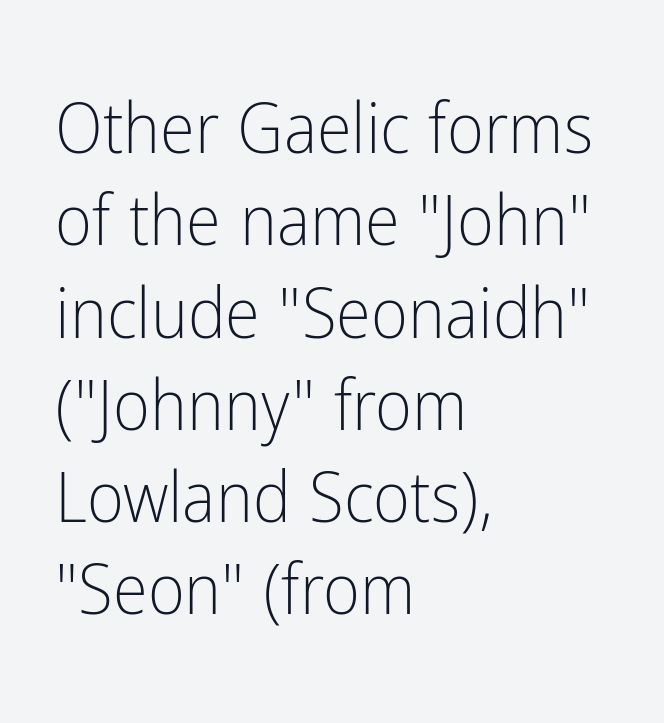
The image shows 71 px light, condensed sans-serif type, upright; set left-aligned, normal line spacing (1.3x), normal letter spacing, not underlined; low stroke contrast and a medium x-height.
